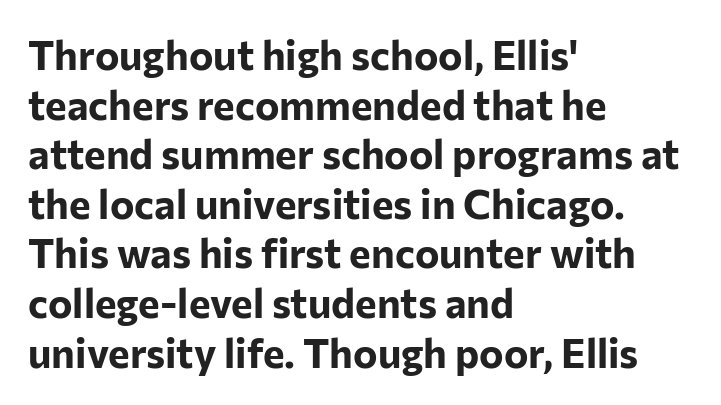
Glance below the letters and you will spot only blank space. Weight check: bold — yes, fully. The characters display no serif detailing; their extremities are plain. Alignment: flush left. A typesetter would call this proportional, since set widths differ per character. The horizontal fit of the characters is conventional and even.
